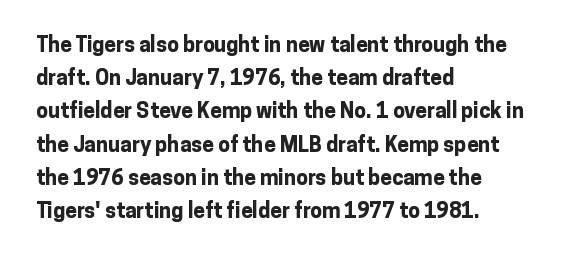
Q: Is the text bold? A: Yes.
Q: Is the text italic (slanted)? A: No, it is upright.
Q: Is the text underlined? A: No.
Q: How is the paragraph aligned? A: Left-aligned.
Q: Is the spacing between letters normal or unusually wide? A: Normal.
Q: Is the spacing between lines tight, normal or loose? A: Normal.
